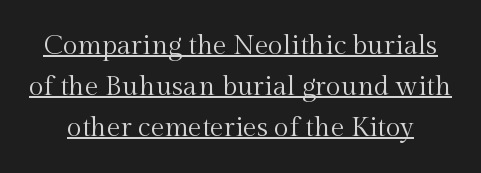
Q: Is the text bold? A: No.
Q: Is the text italic (slanted)? A: No, it is upright.
Q: Is the text underlined? A: Yes.
Q: Is the spacing between letters normal or unusually wide? A: Normal.
Q: Is the spacing between lines tight, normal or loose? A: Normal.
